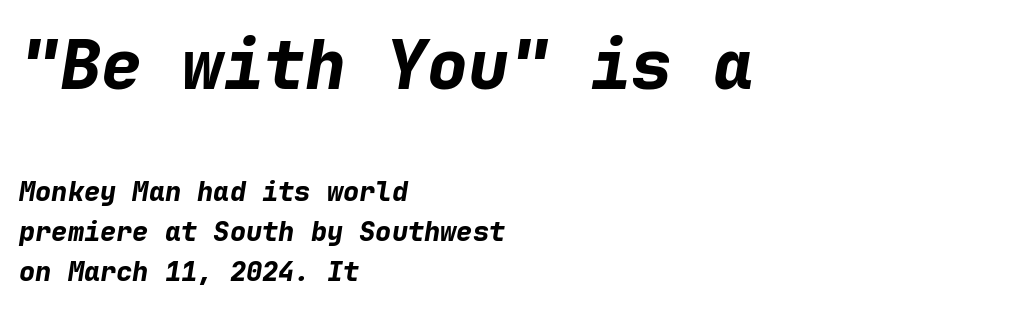
{"italic": "yes", "lean": "right", "slant_degrees": 9, "bold": "yes", "weight": "bold", "width": "normal", "stroke_contrast": "low", "x_height": "medium", "monospaced": "yes", "underline": "no", "align": "left", "line_spacing": "normal", "line_spacing_ratio": 1.47, "letter_spacing": "normal", "letter_spacing_em": 0.0, "larger_block": "first", "size_ratio": 2.52, "glyph_px": 68}
